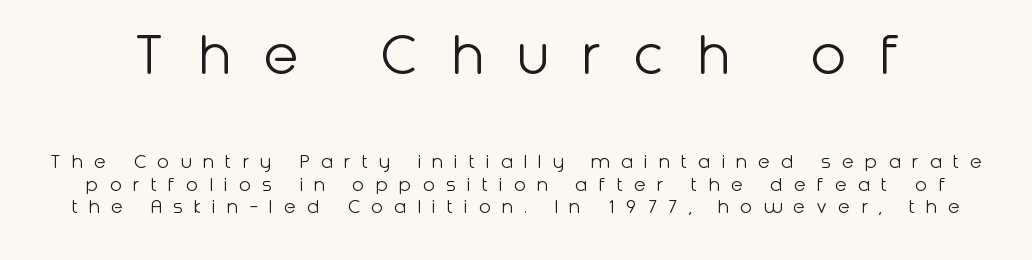
Q: Is the text bold? A: No.
Q: Is the text italic (slanted)? A: No, it is upright.
Q: Is the typeface a serif or a sans-serif typeface? A: Sans-serif.
Q: Is the text underlined? A: No.
Q: Is the spacing between letters normal or unusually wide? A: Unusually wide.
Q: Is the spacing between lines tight, normal or loose? A: Tight.
Q: Which block of text is set in a larger size, the first (top) or the second (bottom)? A: The first (top) one.
Q: Width (condensed, normal, or wide)? A: Normal.
Q: Stroke contrast? A: Low.
Q: x-height? A: Medium.
Q: Monospaced? A: No.
